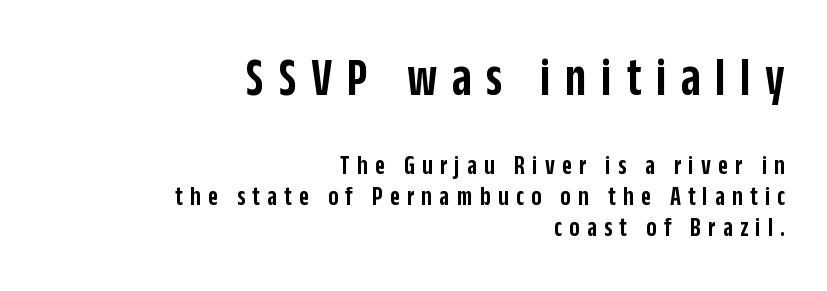
{"serif": "no", "italic": "no", "bold": "semi", "weight": "semibold", "width": "condensed", "stroke_contrast": "low", "x_height": "large", "monospaced": "no", "underline": "no", "align": "right", "line_spacing": "tight", "line_spacing_ratio": 1.15, "letter_spacing": "wide", "letter_spacing_em": 0.27, "larger_block": "first", "size_ratio": 2.0, "glyph_px": 54}
